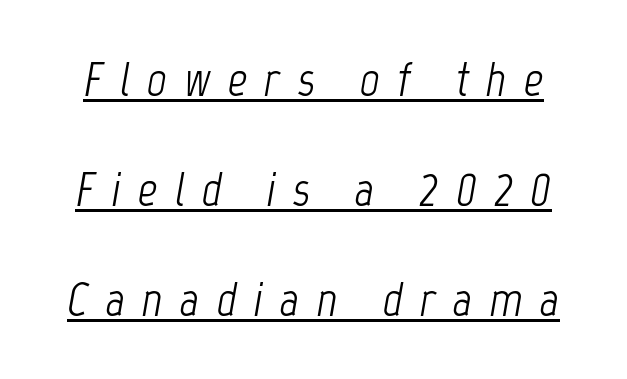
The image shows 48 px light, condensed type, italic (leaning right); set loose line spacing (2.29x), unusually wide letter spacing (+0.36 em), underlined; low stroke contrast and a medium x-height.
